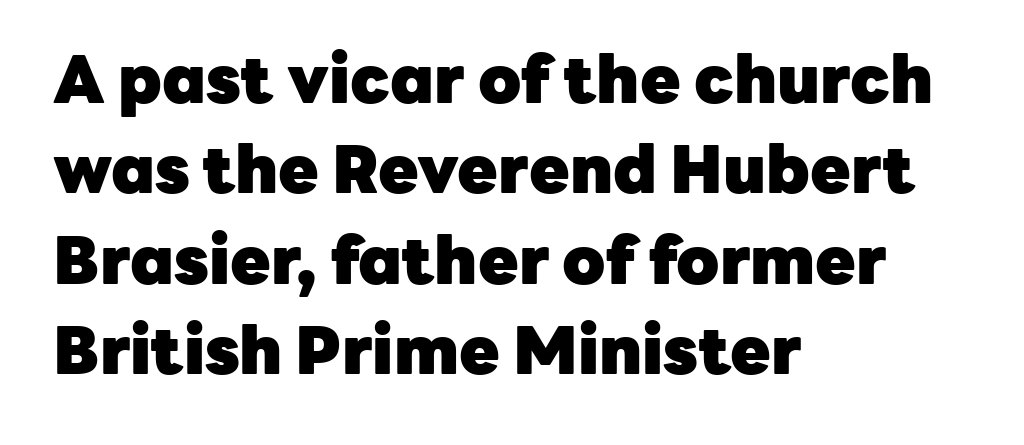
Q: Is the text bold? A: Yes.
Q: Is the text italic (slanted)? A: No, it is upright.
Q: Is the typeface a serif or a sans-serif typeface? A: Sans-serif.
Q: Is the text underlined? A: No.
Q: How is the paragraph aligned? A: Left-aligned.
Q: Is the spacing between letters normal or unusually wide? A: Normal.
Q: Is the spacing between lines tight, normal or loose? A: Normal.
Q: Width (condensed, normal, or wide)? A: Normal.
Q: Stroke contrast? A: Low.
Q: x-height? A: Medium.
Q: Monospaced? A: No.
